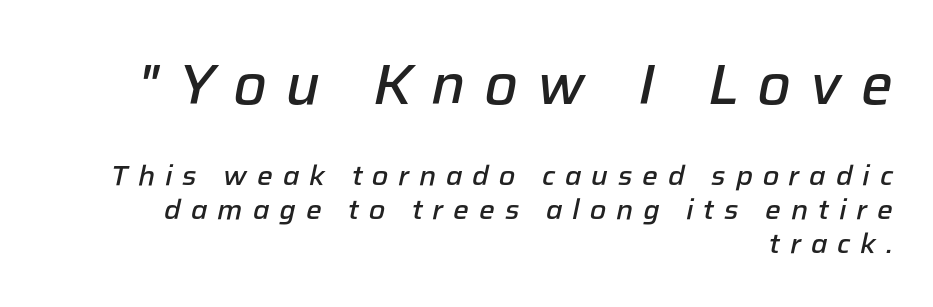
These lines have a slow, spaced-out rhythm from letter to letter. These lines were composed using italics. Size contrast runs from large at the top to small at the bottom. Decoration check: the copy has no underline.
